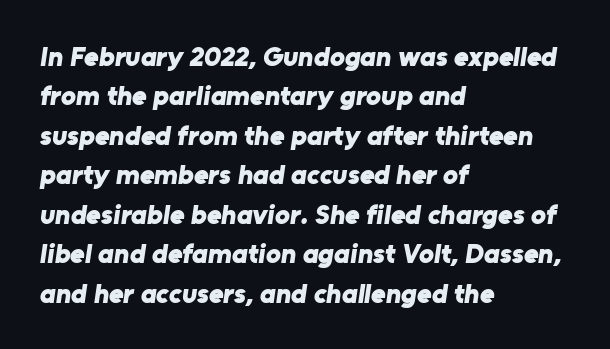
The image shows 28 px bold sans-serif type; set left-aligned, normal line spacing (1.41x), normal letter spacing, not underlined; low stroke contrast and a medium x-height.
